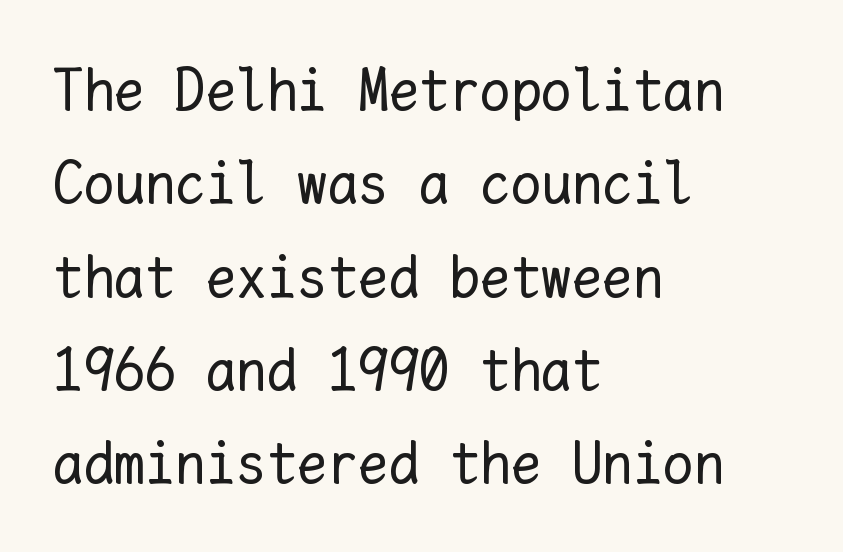
Q: Is the text bold? A: No.
Q: Is the text italic (slanted)? A: No, it is upright.
Q: Is the text underlined? A: No.
Q: How is the paragraph aligned? A: Left-aligned.
Q: Is the spacing between letters normal or unusually wide? A: Normal.
Q: Is the spacing between lines tight, normal or loose? A: Normal.
Q: Width (condensed, normal, or wide)? A: Normal.
Q: Stroke contrast? A: Low.
Q: x-height? A: Medium.
Q: Monospaced? A: Yes.
